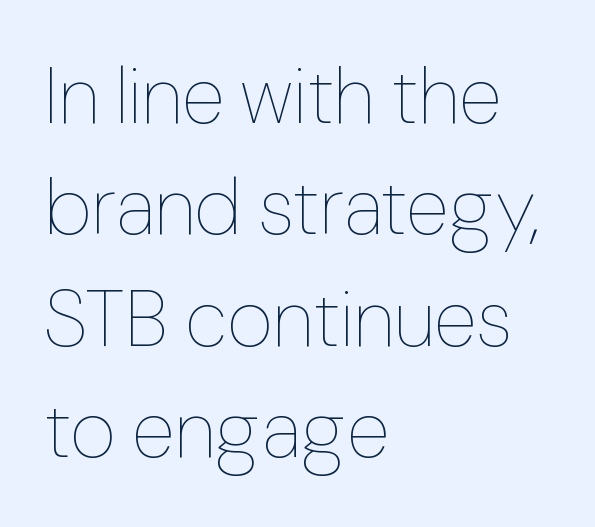
The image shows 79 px thin type, upright; set left-aligned, normal line spacing (1.41x), normal letter spacing, not underlined; low stroke contrast and a medium x-height.
